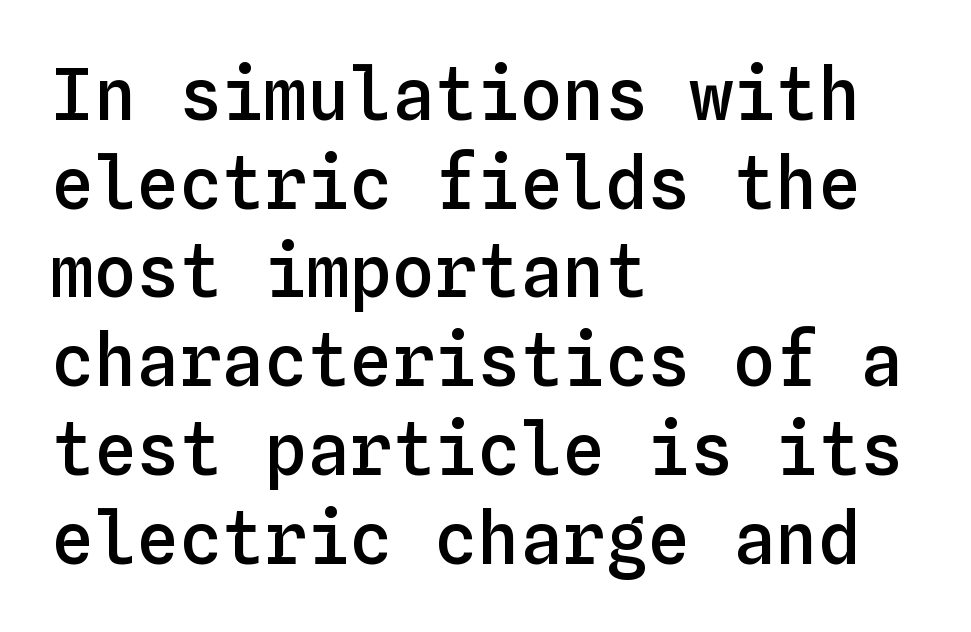
Inter-character spacing is left at the font's built-in metrics. Posture: vertical. Here the designer chose a console-style face with uniform glyph widths. Lines of text with bare space underneath. This sample keeps an unexceptional amount of space between lines. This sample is left-justified, so line endings fall wherever the words run out.
